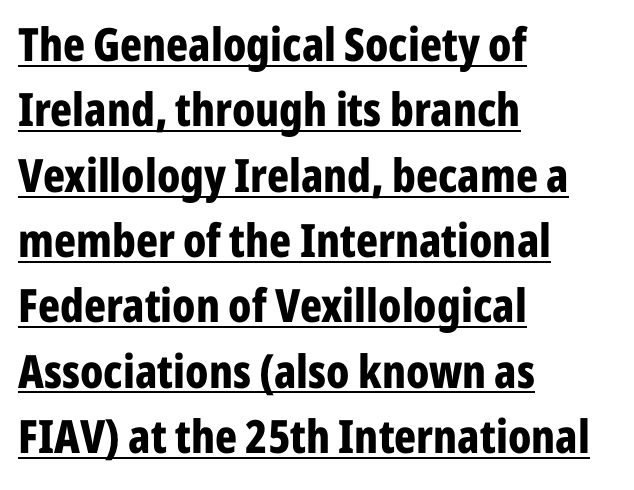
The image shows 46 px bold, condensed sans-serif type, upright; set left-aligned, normal line spacing (1.42x), normal letter spacing, underlined; low stroke contrast and a medium x-height.
